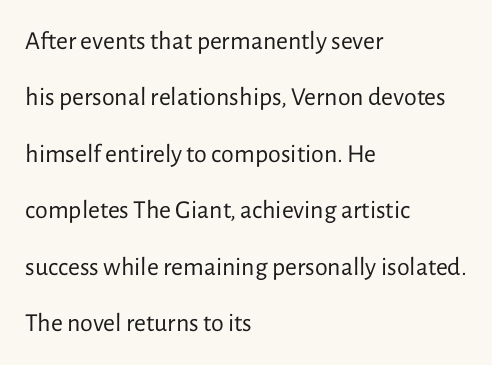
Q: Is the text bold? A: No.
Q: Is the text italic (slanted)? A: No, it is upright.
Q: Is the text underlined? A: No.
Q: How is the paragraph aligned? A: Left-aligned.
Q: Is the spacing between letters normal or unusually wide? A: Normal.
Q: Is the spacing between lines tight, normal or loose? A: Loose.
